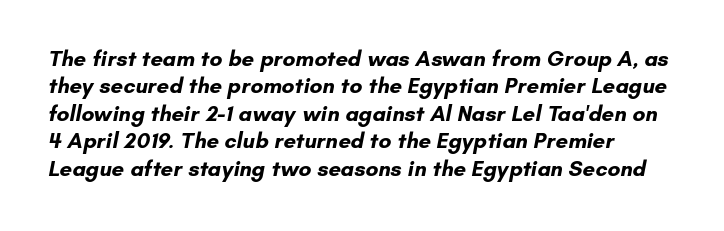
The image shows 22 px bold type; set normal line spacing (1.25x), normal letter spacing, not underlined.
